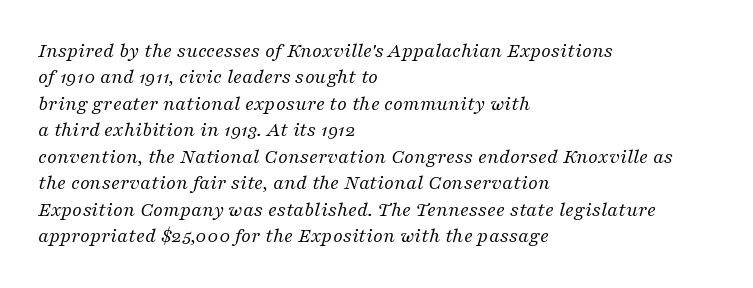
Where is the straight margin? On the left. Notice how descenders clear the ascenders below comfortably — that's standard leading. The face looks like a standard text weight, possibly lighter. Short note: letters normally spaced.
